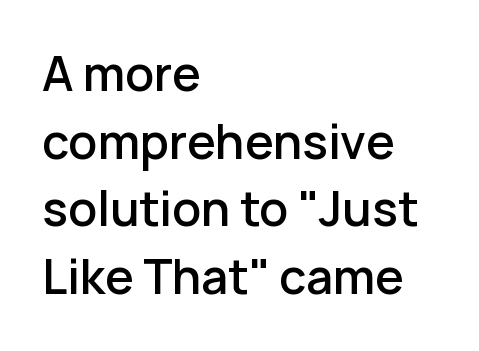
{"serif": "no", "italic": "no", "bold": "semi", "weight": "semibold", "width": "normal", "stroke_contrast": "low", "x_height": "medium", "monospaced": "no", "underline": "no", "align": "left", "line_spacing": "normal", "line_spacing_ratio": 1.47, "letter_spacing": "normal", "letter_spacing_em": 0.0, "glyph_px": 46}
